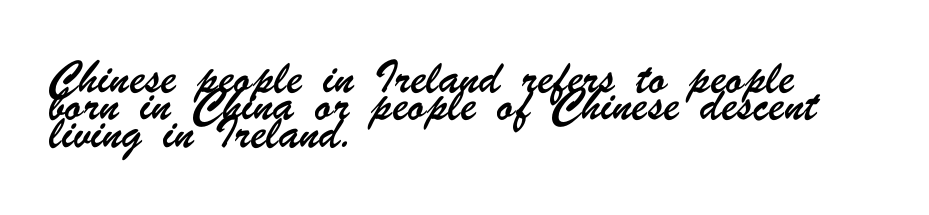
Q: Is the text underlined? A: No.
Q: How is the paragraph aligned? A: Left-aligned.
Q: Is the spacing between letters normal or unusually wide? A: Normal.
Q: Is the spacing between lines tight, normal or loose? A: Normal.
